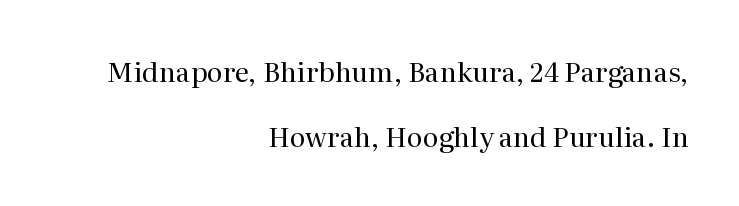
Q: Is the text bold? A: No.
Q: Is the text italic (slanted)? A: No, it is upright.
Q: Is the text underlined? A: No.
Q: How is the paragraph aligned? A: Right-aligned.
Q: Is the spacing between letters normal or unusually wide? A: Normal.
Q: Is the spacing between lines tight, normal or loose? A: Loose.
